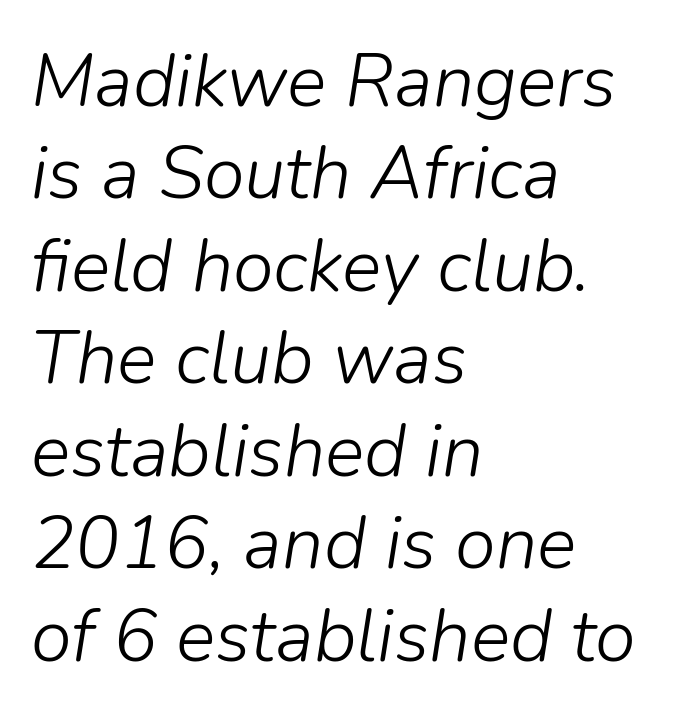
{"italic": "yes", "lean": "right", "slant_degrees": 9, "bold": "no", "weight": "light", "width": "normal", "stroke_contrast": "low", "x_height": "medium", "monospaced": "no", "underline": "no", "align": "left", "line_spacing": "normal", "line_spacing_ratio": 1.25, "letter_spacing": "normal", "letter_spacing_em": 0.0, "glyph_px": 74}
